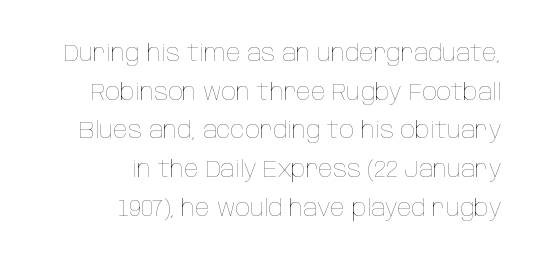
Q: Is the text bold? A: No.
Q: Is the text italic (slanted)? A: No, it is upright.
Q: Is the text underlined? A: No.
Q: How is the paragraph aligned? A: Right-aligned.
Q: Is the spacing between letters normal or unusually wide? A: Normal.
Q: Is the spacing between lines tight, normal or loose? A: Normal.
